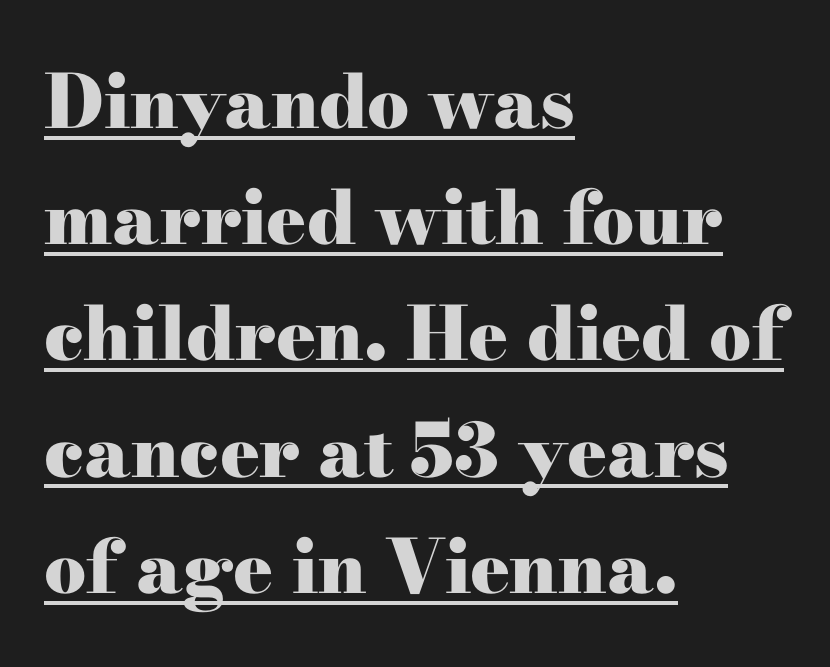
Q: Is the text bold? A: Yes.
Q: Is the text italic (slanted)? A: No, it is upright.
Q: Is the typeface a serif or a sans-serif typeface? A: Serif.
Q: Is the text underlined? A: Yes.
Q: How is the paragraph aligned? A: Left-aligned.
Q: Is the spacing between letters normal or unusually wide? A: Normal.
Q: Is the spacing between lines tight, normal or loose? A: Normal.
Q: Width (condensed, normal, or wide)? A: Wide.
Q: Stroke contrast? A: High.
Q: x-height? A: Small.
Q: Monospaced? A: No.
